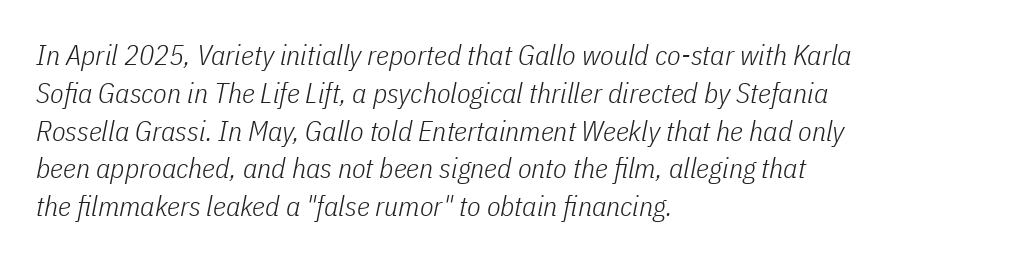
Q: Is the text bold? A: No.
Q: Is the text italic (slanted)? A: Yes, it leans right by about 11 degrees.
Q: Is the text underlined? A: No.
Q: How is the paragraph aligned? A: Left-aligned.
Q: Is the spacing between letters normal or unusually wide? A: Normal.
Q: Is the spacing between lines tight, normal or loose? A: Normal.
Q: Width (condensed, normal, or wide)? A: Condensed.
Q: Stroke contrast? A: Low.
Q: x-height? A: Medium.
Q: Monospaced? A: No.
